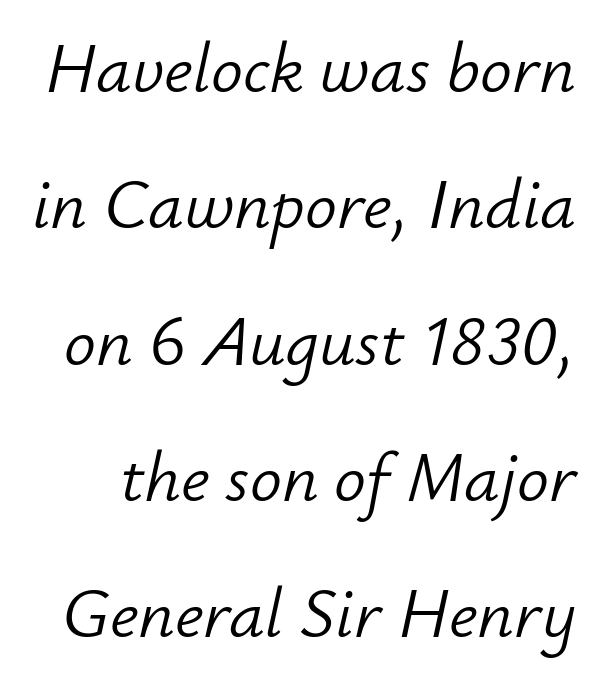
Q: Is the text bold? A: No.
Q: Is the text italic (slanted)? A: Yes, it leans right by about 12 degrees.
Q: Is the text underlined? A: No.
Q: Is the spacing between letters normal or unusually wide? A: Normal.
Q: Is the spacing between lines tight, normal or loose? A: Loose.
Q: Width (condensed, normal, or wide)? A: Normal.
Q: Stroke contrast? A: Low.
Q: x-height? A: Small.
Q: Monospaced? A: No.
